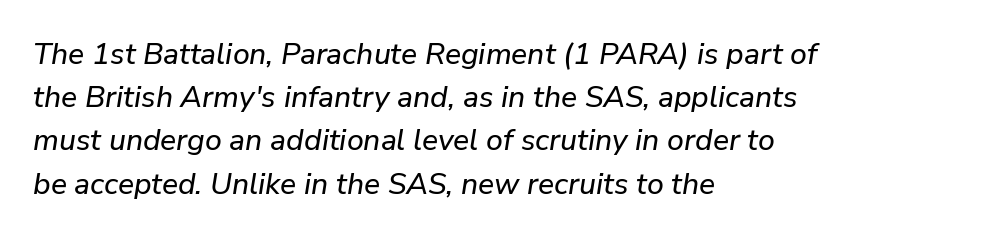
{"italic": "yes", "lean": "right", "slant_degrees": 9, "width": "normal", "stroke_contrast": "low", "x_height": "medium", "monospaced": "no", "underline": "no", "align": "left", "line_spacing": "normal", "line_spacing_ratio": 1.44, "letter_spacing": "normal", "letter_spacing_em": 0.0, "glyph_px": 30}
